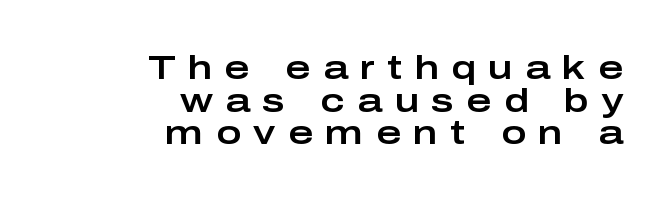
Posture: upright roman. Between one letter and the next there's a generous, obvious gap. You could barely slide anything between these rows. Casual observation: everything's shoved over to the right.
